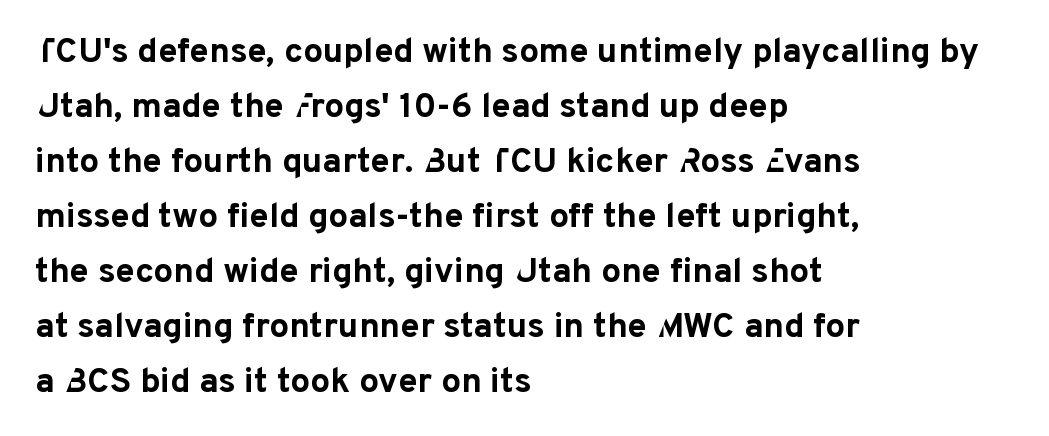
{"serif": "no", "italic": "no", "bold": "yes", "weight": "bold", "width": "normal", "stroke_contrast": "low", "x_height": "medium", "monospaced": "no", "underline": "no", "align": "left", "line_spacing": "normal", "line_spacing_ratio": 1.57, "letter_spacing": "normal", "letter_spacing_em": 0.0, "glyph_px": 35}
